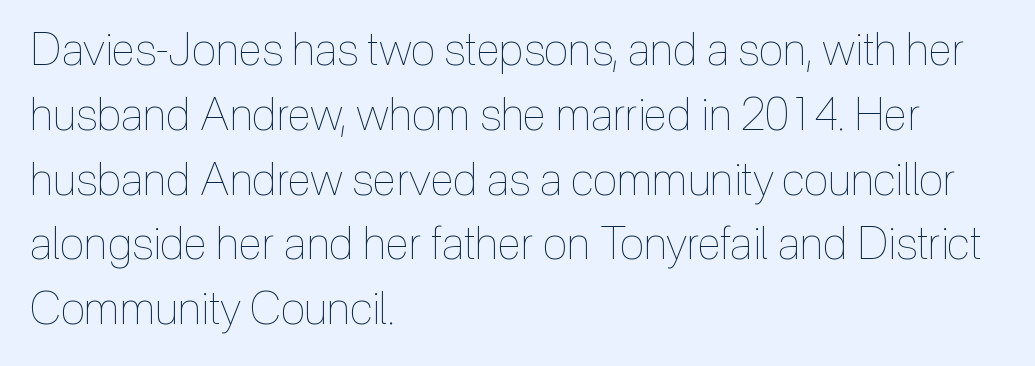
The line-height multiplier appears to be the usual default. Visually the block forms a straight wall on the left and a jagged coastline on the right. Only glyphs here, with clear space below each row. No extra ink here — the face is not bold.
